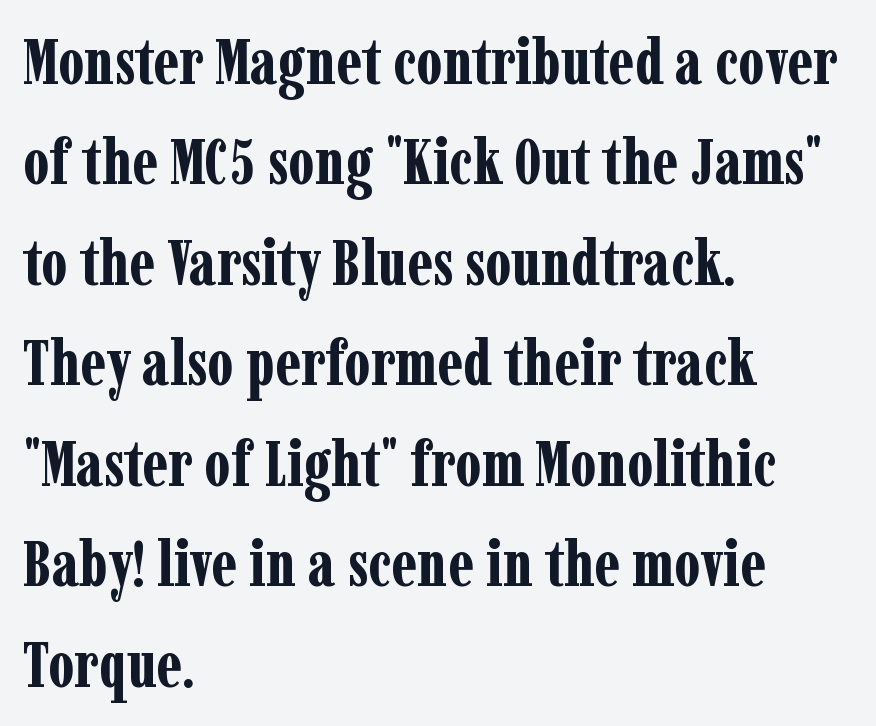
The image shows 64 px bold, condensed serif type, upright; set left-aligned, normal line spacing (1.57x), normal letter spacing, not underlined; low stroke contrast and a medium x-height.
